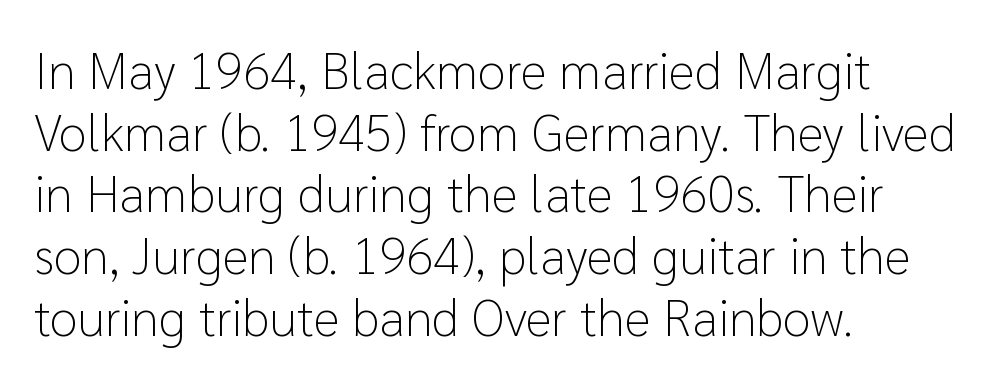
Does the lettering tilt? It doesn't — this is upright. Nothing sits at the stroke ends, so this counts as sans-serif. Think of a printed novel: that variable character pitch is what you see here. Has an underline been added? It has not.
